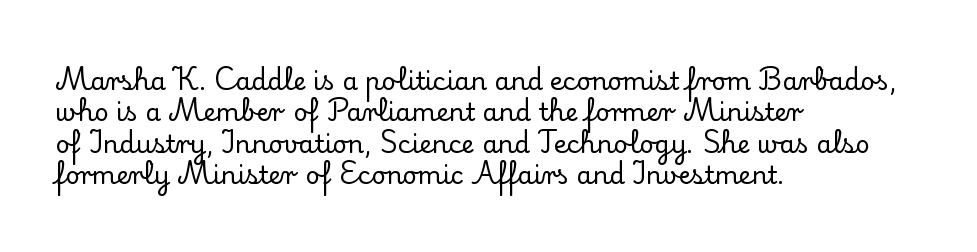
{"italic": "no", "underline": "no", "align": "left", "line_spacing": "normal", "line_spacing_ratio": 1.26, "letter_spacing": "normal", "letter_spacing_em": 0.0, "glyph_px": 25}
